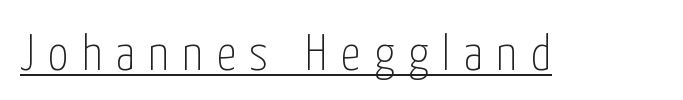
A typographer would call this underscored text. Tracking here is generous; glyphs stand well apart from one another. Spacing verdict: proportional, widths tailored to each character. Rendered with straight, roman letterforms. Each stroke keeps to a modest, everyday thickness or less.
